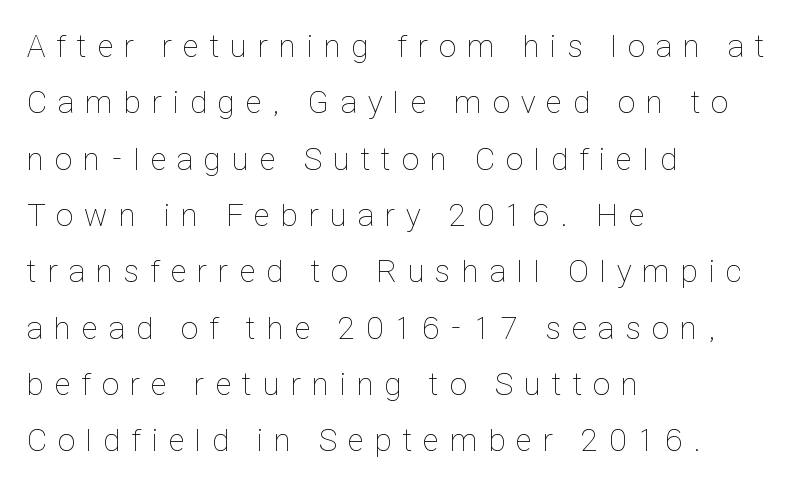
The image shows 32 px thin, condensed type, upright; set left-aligned, line spacing 1.76x, unusually wide letter spacing (+0.35 em), not underlined; low stroke contrast and a medium x-height.
